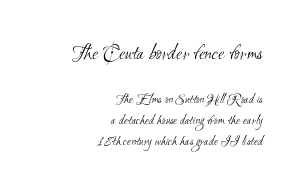
The vertical gap from one line to the next is medium. A typesetter would call this zero additional tracking. The typeface has the unassuming heft of standard copy or less. Rule under the text: the space is simply empty. Two sizes are in play, and the larger belongs to the first block. Short and long lines alike share a common ending point at right.
